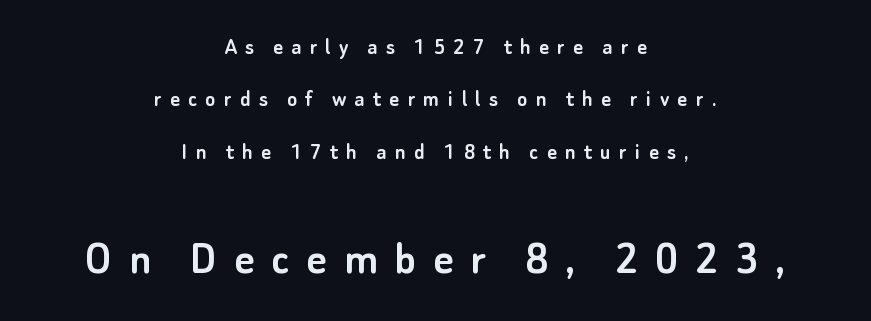
The image shows 49 px sans-serif type, upright; set centered, loose line spacing (2.18x), unusually wide letter spacing (+0.34 em), not underlined; the second (bottom) block is 2.04x larger; low stroke contrast and a small x-height.
